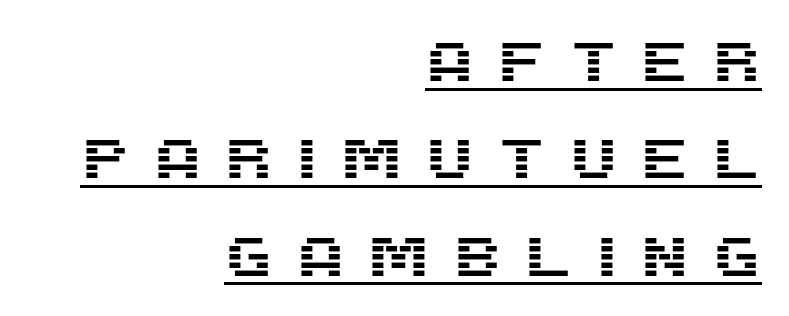
{"serif": "no", "italic": "no", "width": "normal", "stroke_contrast": "medium", "x_height": "large", "monospaced": "no", "underline": "yes", "align": "right", "line_spacing_ratio": 1.74, "letter_spacing": "wide", "letter_spacing_em": 0.4, "glyph_px": 56}
